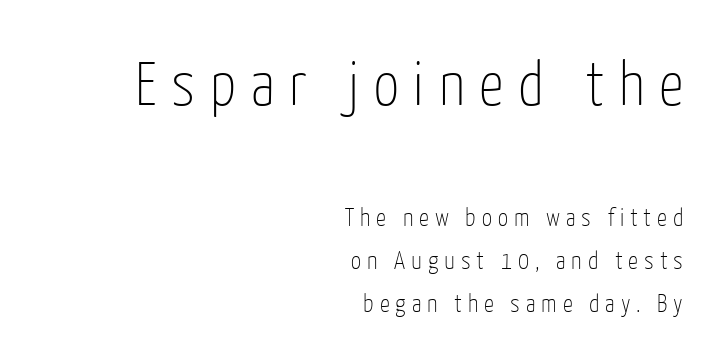
{"serif": "no", "italic": "no", "bold": "no", "weight": "thin", "width": "condensed", "stroke_contrast": "low", "x_height": "medium", "monospaced": "no", "underline": "no", "align": "right", "line_spacing_ratio": 1.73, "letter_spacing": "wide", "letter_spacing_em": 0.24, "larger_block": "first", "size_ratio": 2.48, "glyph_px": 62}
